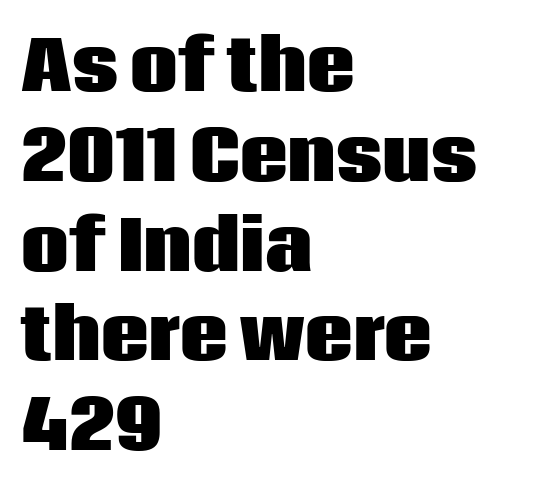
{"serif": "no", "italic": "no", "bold": "yes", "weight": "heavy", "width": "normal", "stroke_contrast": "low", "x_height": "large", "monospaced": "no", "underline": "no", "align": "left", "line_spacing": "normal", "line_spacing_ratio": 1.34, "letter_spacing": "normal", "letter_spacing_em": 0.0, "glyph_px": 67}
